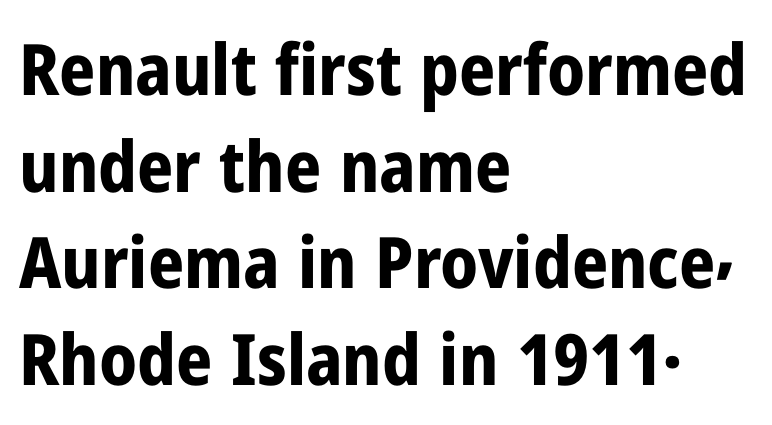
The image shows 71 px bold, condensed sans-serif type, upright; set left-aligned, normal line spacing (1.36x), normal letter spacing, not underlined; low stroke contrast and a medium x-height.
